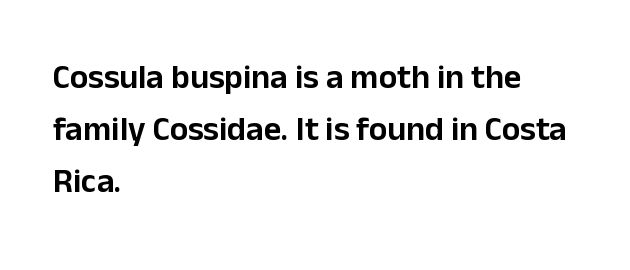
The rendering uses a moderate line-height, typical for paragraphs. A bare baseline throughout the passage. Classification — sans serif. Words appear dense and cohesive because spacing is normal. Reading down the block, your eye returns to a fixed left position each line.
